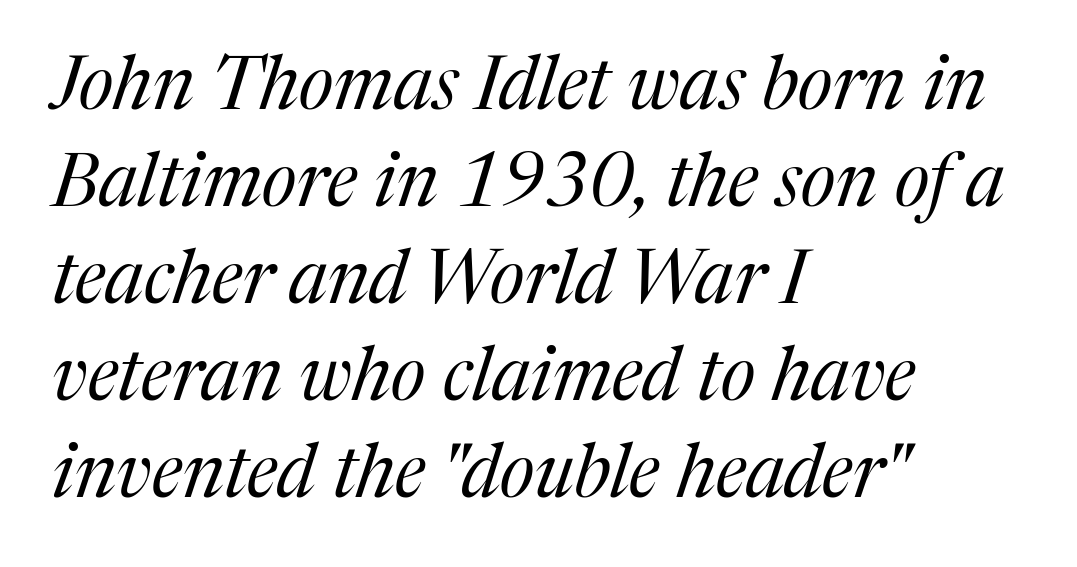
{"serif": "yes", "italic": "yes", "lean": "right", "slant_degrees": 17, "bold": "no", "weight": "regular", "width": "normal", "stroke_contrast": "medium", "x_height": "medium", "monospaced": "no", "underline": "no", "align": "left", "line_spacing": "normal", "line_spacing_ratio": 1.31, "letter_spacing": "normal", "letter_spacing_em": 0.0, "glyph_px": 74}
